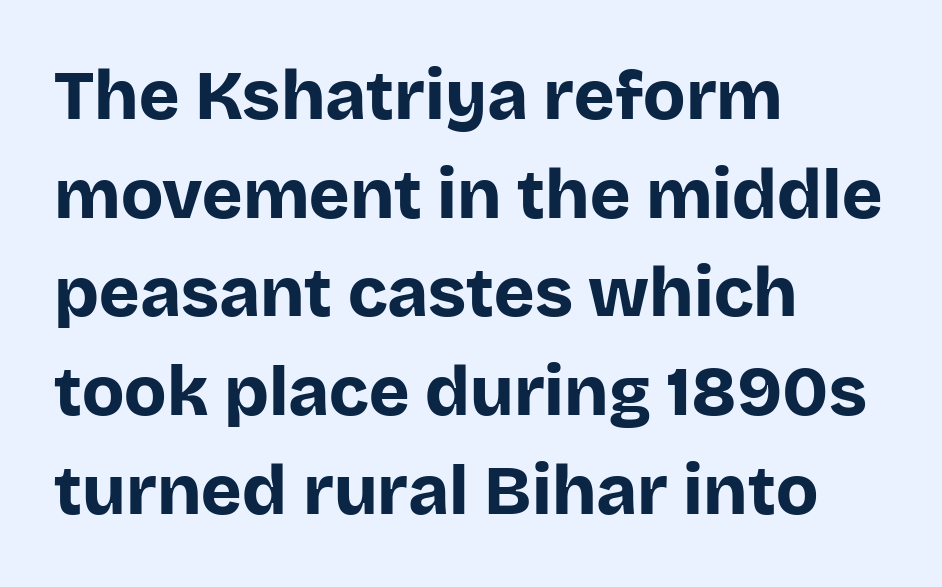
Q: Is the text bold? A: Yes.
Q: Is the text italic (slanted)? A: No, it is upright.
Q: Is the typeface a serif or a sans-serif typeface? A: Sans-serif.
Q: Is the text underlined? A: No.
Q: How is the paragraph aligned? A: Left-aligned.
Q: Is the spacing between letters normal or unusually wide? A: Normal.
Q: Is the spacing between lines tight, normal or loose? A: Normal.
Q: Width (condensed, normal, or wide)? A: Normal.
Q: Stroke contrast? A: Low.
Q: x-height? A: Large.
Q: Monospaced? A: No.
